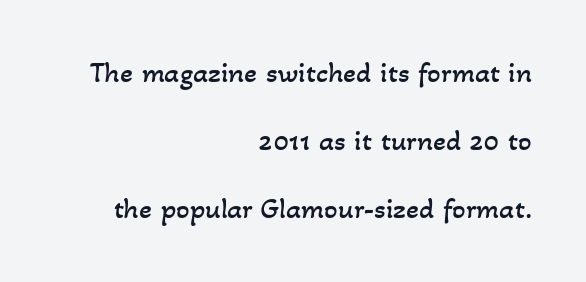
The image shows 30 px regular-weight type; set right-aligned, loose line spacing (2.27x), normal letter spacing, not underlined; low stroke contrast and a small x-height.
